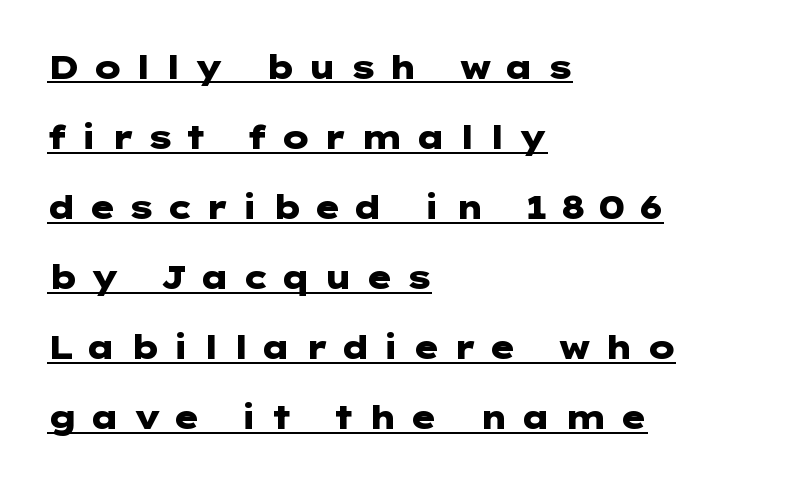
Q: Is the text bold? A: Yes.
Q: Is the text italic (slanted)? A: No, it is upright.
Q: Is the typeface a serif or a sans-serif typeface? A: Sans-serif.
Q: Is the text underlined? A: Yes.
Q: How is the paragraph aligned? A: Left-aligned.
Q: Is the spacing between letters normal or unusually wide? A: Unusually wide.
Q: Is the spacing between lines tight, normal or loose? A: Loose.
Q: Width (condensed, normal, or wide)? A: Wide.
Q: Stroke contrast? A: Low.
Q: x-height? A: Medium.
